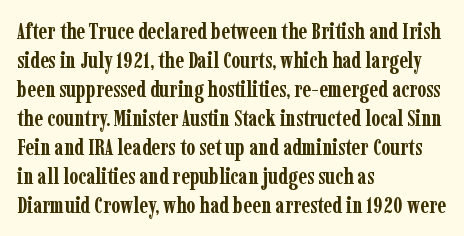
The image shows 23 px bold type, upright; set left-aligned, normal line spacing (1.26x), normal letter spacing, not underlined.
